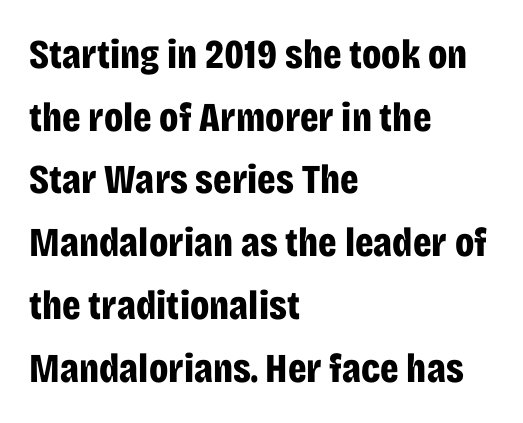
The image shows 41 px bold, condensed sans-serif type, upright; set left-aligned, normal line spacing (1.53x), normal letter spacing, not underlined; low stroke contrast and a large x-height.
